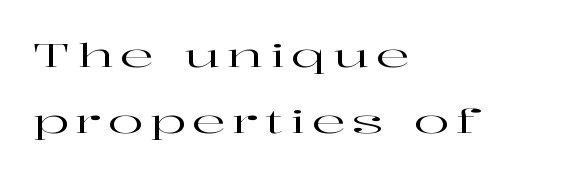
{"serif": "yes", "italic": "no", "width": "wide", "stroke_contrast": "high", "x_height": "medium", "monospaced": "no", "underline": "no", "align": "left", "line_spacing": "loose", "line_spacing_ratio": 2.01, "letter_spacing": "wide", "letter_spacing_em": 0.2, "glyph_px": 33}
